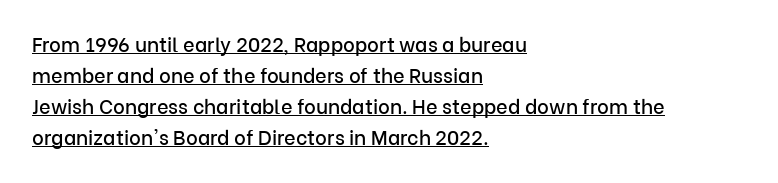
Q: Is the text italic (slanted)? A: No, it is upright.
Q: Is the text underlined? A: Yes.
Q: How is the paragraph aligned? A: Left-aligned.
Q: Is the spacing between letters normal or unusually wide? A: Normal.
Q: Is the spacing between lines tight, normal or loose? A: Normal.
